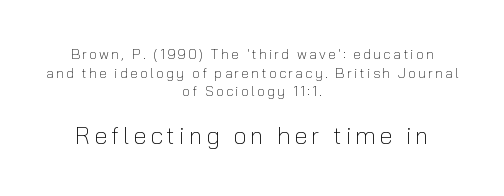
The rendering positions every line midway between the sides. The lettering stays uniformly vertical, giving the passage a roman look. The more generous point size was reserved for the lower chunk. The glyphs are unaccompanied by any horizontal stroke below them.
